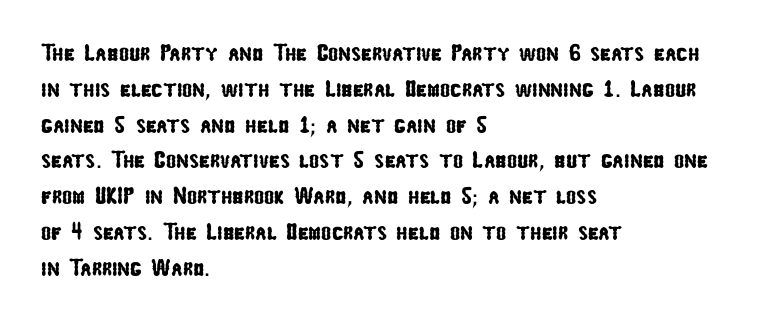
The image shows 24 px text type; set left-aligned, normal line spacing (1.49x), normal letter spacing, not underlined.
